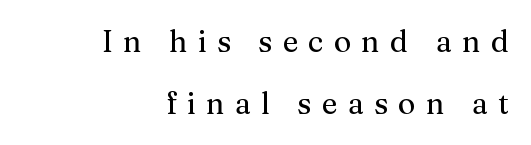
{"serif": "yes", "italic": "no", "width": "normal", "stroke_contrast": "medium", "x_height": "medium", "monospaced": "no", "underline": "no", "align": "right", "line_spacing": "loose", "line_spacing_ratio": 2.07, "letter_spacing": "wide", "letter_spacing_em": 0.34, "glyph_px": 30}
